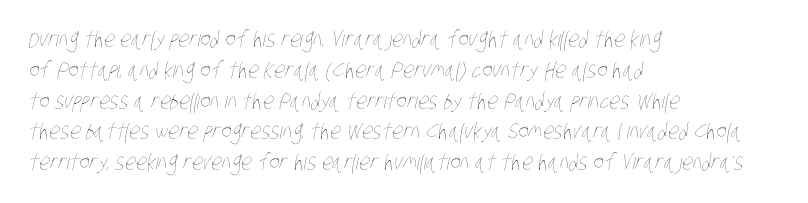
Glance below the letters and you will spot only blank space. Vertical spacing — default. Spacing between characters is what you'd get straight out of the box. Does the copy run flush right? No — it runs flush left. The typeface has the unassuming heft of standard copy or less.
